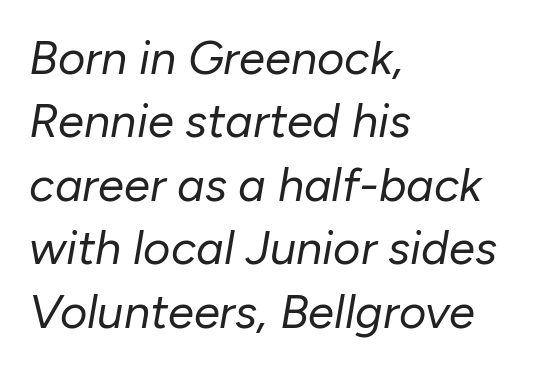
{"italic": "yes", "lean": "right", "slant_degrees": 10, "bold": "no", "weight": "regular", "width": "normal", "stroke_contrast": "low", "x_height": "medium", "monospaced": "no", "underline": "no", "align": "left", "line_spacing": "normal", "line_spacing_ratio": 1.35, "letter_spacing": "normal", "letter_spacing_em": 0.0, "glyph_px": 47}
